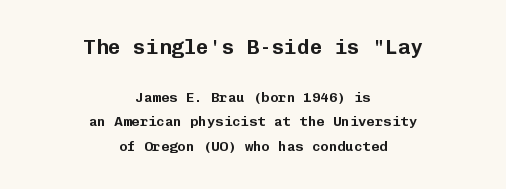
The image shows 21 px text type, upright; set centered, line spacing 1.75x, normal letter spacing, not underlined; the first (top) block is 1.5x larger.
